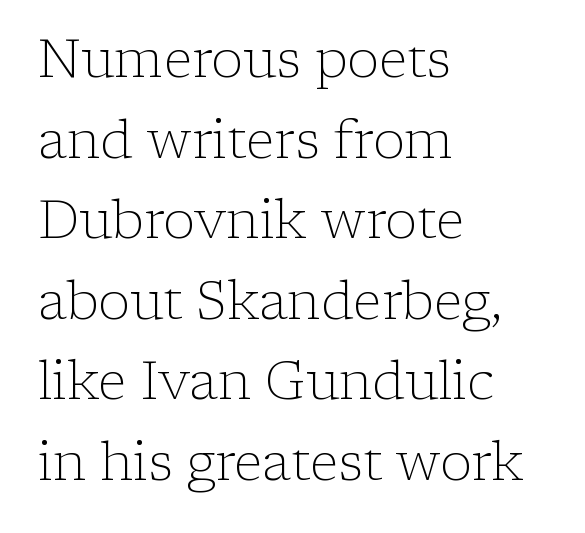
Q: Is the text bold? A: No.
Q: Is the text italic (slanted)? A: No, it is upright.
Q: Is the typeface a serif or a sans-serif typeface? A: Serif.
Q: Is the text underlined? A: No.
Q: How is the paragraph aligned? A: Left-aligned.
Q: Is the spacing between letters normal or unusually wide? A: Normal.
Q: Is the spacing between lines tight, normal or loose? A: Normal.
Q: Width (condensed, normal, or wide)? A: Normal.
Q: Stroke contrast? A: Low.
Q: x-height? A: Medium.
Q: Monospaced? A: No.
